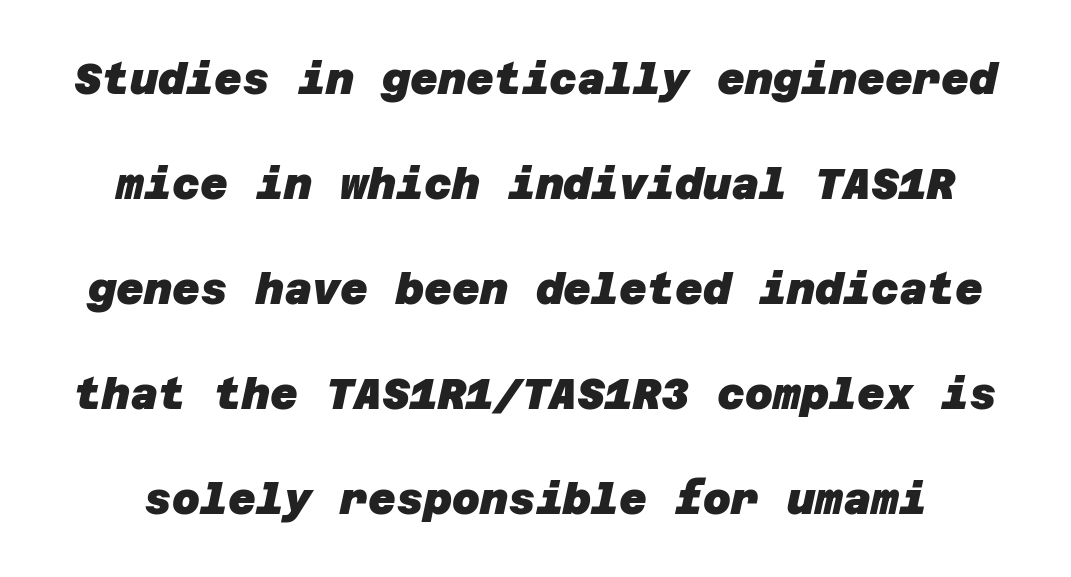
The image shows 43 px heavy sans-serif type; set loose line spacing (2.44x), normal letter spacing, not underlined; low stroke contrast and a large x-height.
